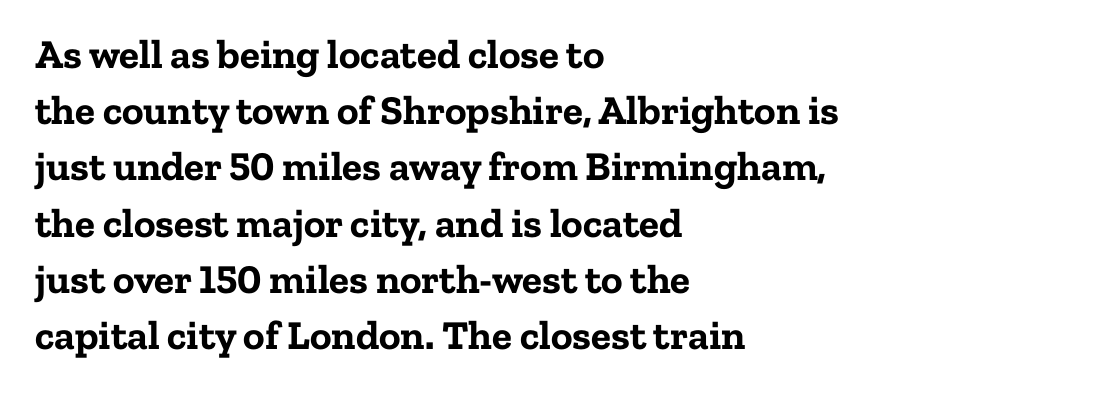
The rendering keeps characters at their native spacing. These lines are rendered in a variable-pitch font. The space beneath each line is pristine and unruled. Vertically, the passage feels balanced, rows spaced as you'd expect.
